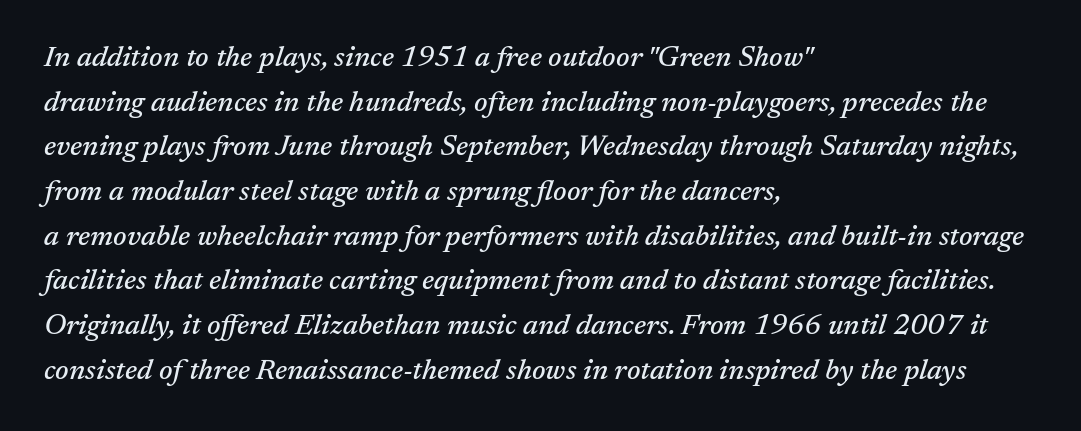
{"serif": "yes", "italic": "yes", "lean": "right", "slant_degrees": 17, "width": "normal", "stroke_contrast": "medium", "x_height": "medium", "monospaced": "no", "underline": "no", "align": "left", "line_spacing": "normal", "line_spacing_ratio": 1.54, "letter_spacing": "normal", "letter_spacing_em": 0.0, "glyph_px": 29}
